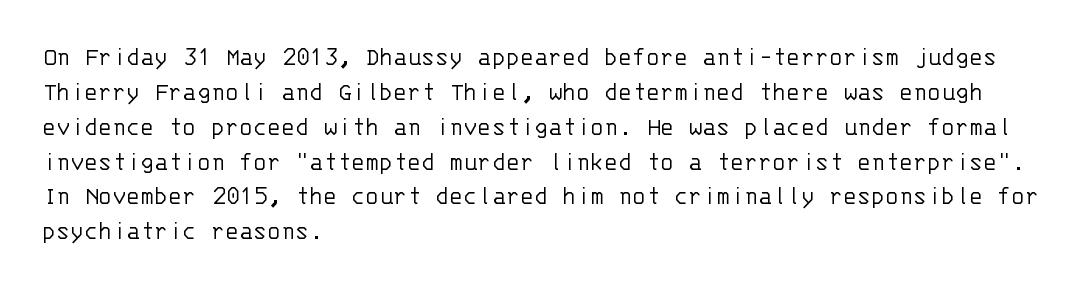
Q: Is the text bold? A: No.
Q: Is the text italic (slanted)? A: No, it is upright.
Q: Is the text underlined? A: No.
Q: How is the paragraph aligned? A: Left-aligned.
Q: Is the spacing between letters normal or unusually wide? A: Normal.
Q: Is the spacing between lines tight, normal or loose? A: Normal.
